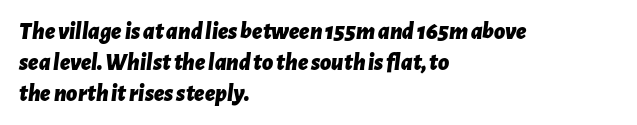
The image shows 24 px bold type, italic (leaning right); set left-aligned, normal line spacing (1.29x), normal letter spacing, not underlined.
